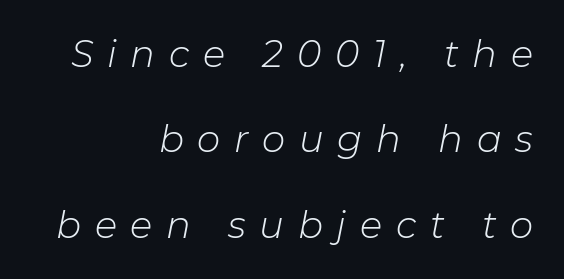
The image shows 37 px light type, italic (leaning right); set right-aligned, loose line spacing (2.31x), unusually wide letter spacing (+0.37 em), not underlined; low stroke contrast and a medium x-height.
